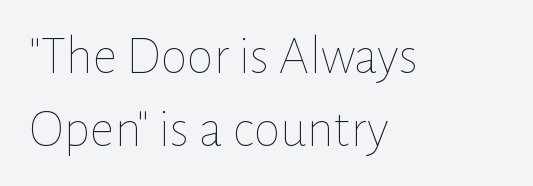
{"italic": "no", "bold": "no", "weight": "thin", "width": "normal", "stroke_contrast": "low", "x_height": "medium", "monospaced": "no", "underline": "no", "align": "left", "line_spacing": "normal", "line_spacing_ratio": 1.35, "letter_spacing": "normal", "letter_spacing_em": 0.0, "glyph_px": 54}
